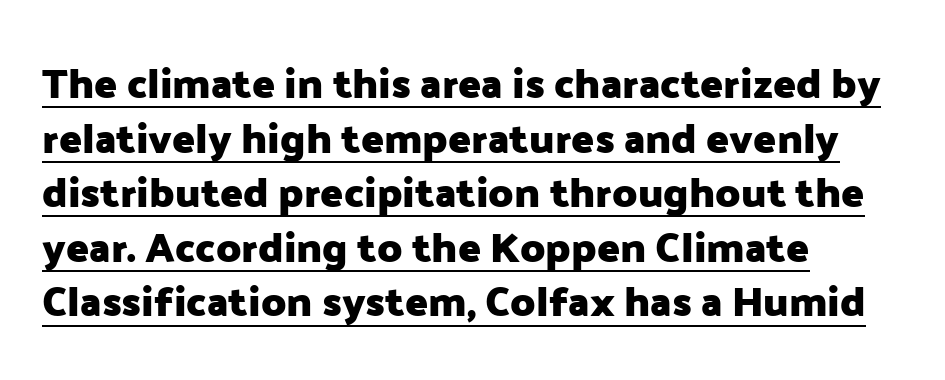
Q: Is the text bold? A: Yes.
Q: Is the text italic (slanted)? A: No, it is upright.
Q: Is the typeface a serif or a sans-serif typeface? A: Sans-serif.
Q: Is the text underlined? A: Yes.
Q: How is the paragraph aligned? A: Left-aligned.
Q: Is the spacing between letters normal or unusually wide? A: Normal.
Q: Is the spacing between lines tight, normal or loose? A: Normal.
Q: Width (condensed, normal, or wide)? A: Normal.
Q: Stroke contrast? A: Low.
Q: x-height? A: Medium.
Q: Monospaced? A: No.
